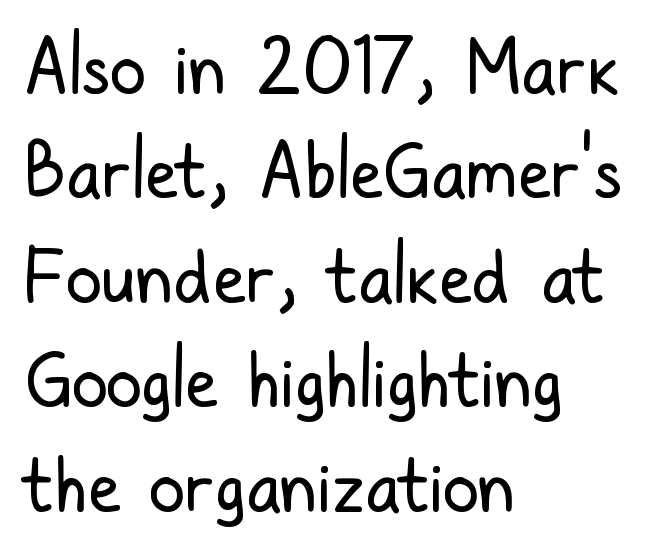
The image shows 73 px regular-weight, condensed sans-serif type, upright; set left-aligned, normal line spacing (1.43x), normal letter spacing, not underlined; low stroke contrast and a medium x-height.
